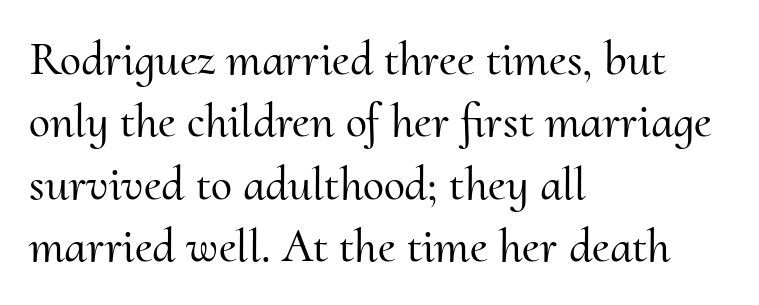
Q: Is the text italic (slanted)? A: No, it is upright.
Q: Is the typeface a serif or a sans-serif typeface? A: Serif.
Q: Is the text underlined? A: No.
Q: How is the paragraph aligned? A: Left-aligned.
Q: Is the spacing between letters normal or unusually wide? A: Normal.
Q: Is the spacing between lines tight, normal or loose? A: Normal.
Q: Width (condensed, normal, or wide)? A: Normal.
Q: Stroke contrast? A: Medium.
Q: x-height? A: Small.
Q: Monospaced? A: No.
